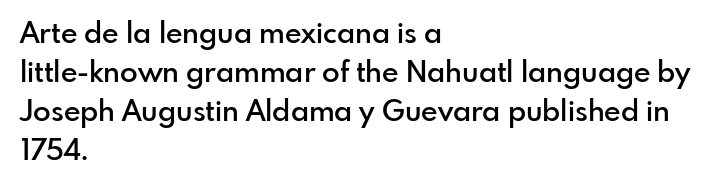
Q: Is the text bold? A: Semi-bold.
Q: Is the text italic (slanted)? A: No, it is upright.
Q: Is the typeface a serif or a sans-serif typeface? A: Sans-serif.
Q: Is the text underlined? A: No.
Q: How is the paragraph aligned? A: Left-aligned.
Q: Is the spacing between letters normal or unusually wide? A: Normal.
Q: Is the spacing between lines tight, normal or loose? A: Normal.
Q: Width (condensed, normal, or wide)? A: Normal.
Q: Stroke contrast? A: Low.
Q: x-height? A: Small.
Q: Monospaced? A: No.
